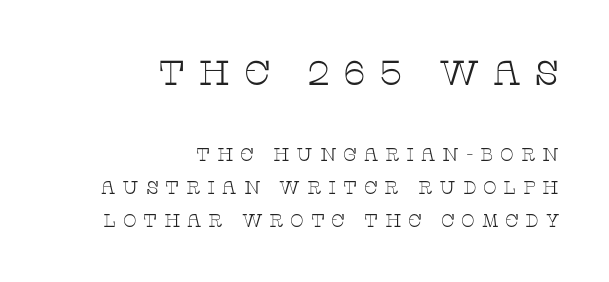
Q: Is the text bold? A: No.
Q: Is the text italic (slanted)? A: No, it is upright.
Q: Is the typeface a serif or a sans-serif typeface? A: Serif.
Q: Is the text underlined? A: No.
Q: How is the paragraph aligned? A: Right-aligned.
Q: Is the spacing between letters normal or unusually wide? A: Unusually wide.
Q: Which block of text is set in a larger size, the first (top) or the second (bottom)? A: The first (top) one.
Q: Width (condensed, normal, or wide)? A: Wide.
Q: Stroke contrast? A: Low.
Q: x-height? A: Large.
Q: Monospaced? A: No.
